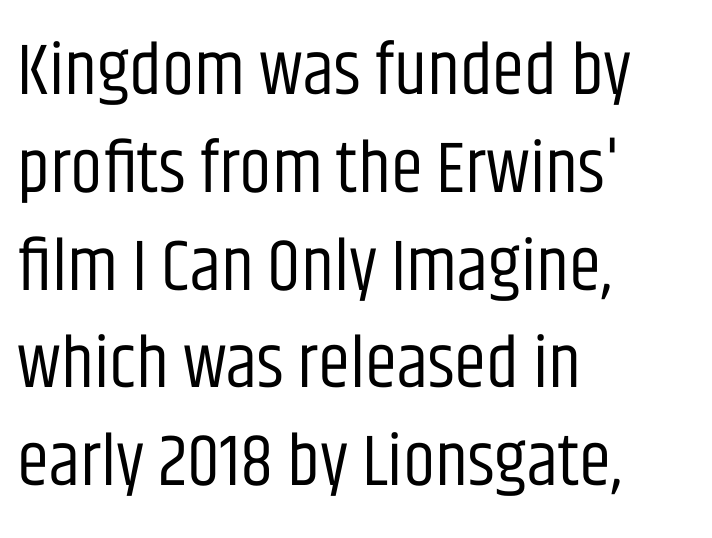
The zone under the glyphs is completely vacant. The glyphs in this specimen are sans serif. Is the type heavy? It reads as light-to-regular instead. The letters advance in unequal steps, a hallmark of proportional type. A student would call this left alignment; a typographer would say flush left, rag right.
